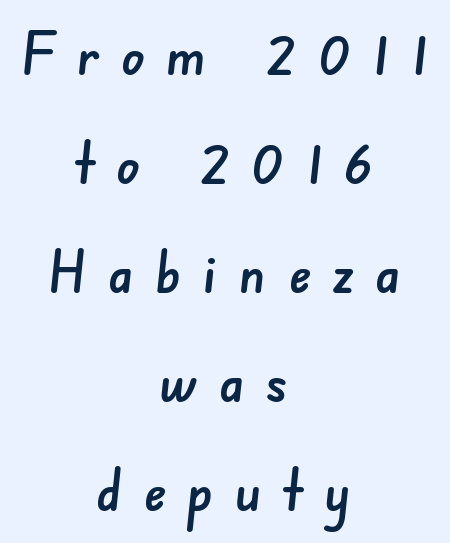
The image shows 58 px sans-serif type; set centered, line spacing 1.88x, unusually wide letter spacing (+0.38 em), not underlined; low stroke contrast and a small x-height.
